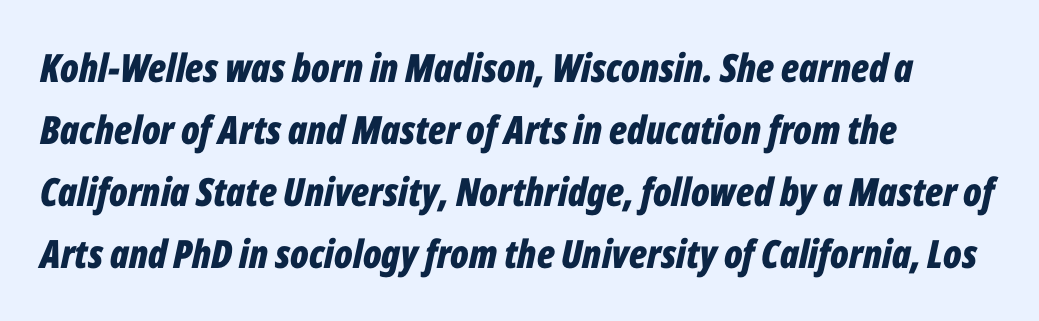
Q: Is the text bold? A: Yes.
Q: Is the text italic (slanted)? A: Yes, it leans right by about 12 degrees.
Q: Is the text underlined? A: No.
Q: How is the paragraph aligned? A: Left-aligned.
Q: Is the spacing between letters normal or unusually wide? A: Normal.
Q: Is the spacing between lines tight, normal or loose? A: Normal.
Q: Width (condensed, normal, or wide)? A: Condensed.
Q: Stroke contrast? A: Low.
Q: x-height? A: Medium.
Q: Monospaced? A: No.
